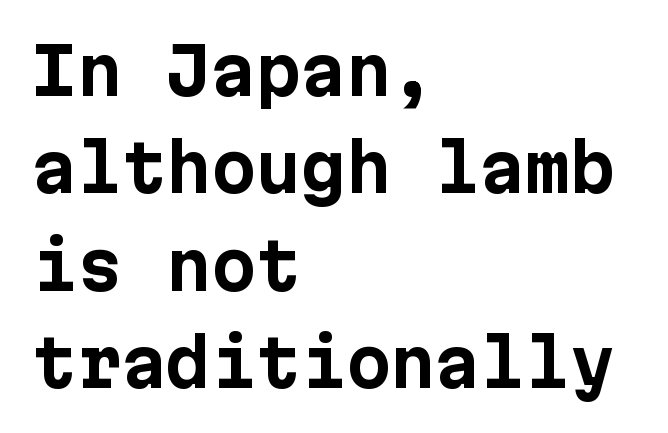
Q: Is the text bold? A: Yes.
Q: Is the text italic (slanted)? A: No, it is upright.
Q: Is the typeface a serif or a sans-serif typeface? A: Sans-serif.
Q: Is the text underlined? A: No.
Q: How is the paragraph aligned? A: Left-aligned.
Q: Is the spacing between letters normal or unusually wide? A: Normal.
Q: Is the spacing between lines tight, normal or loose? A: Normal.
Q: Width (condensed, normal, or wide)? A: Normal.
Q: Stroke contrast? A: Low.
Q: x-height? A: Medium.
